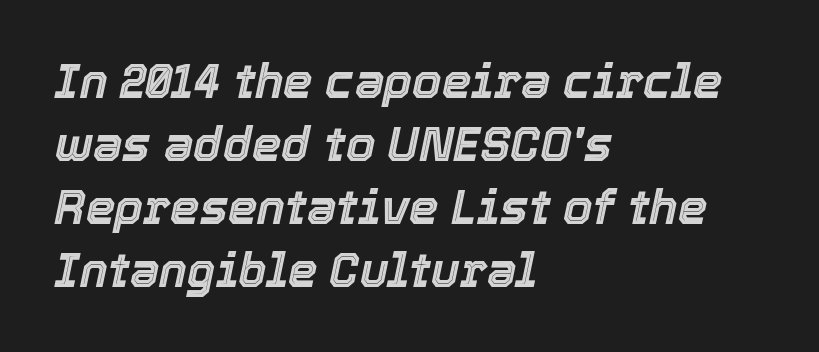
{"italic": "yes", "lean": "right", "slant_degrees": 12, "width": "normal", "x_height": "medium", "monospaced": "no", "underline": "no", "align": "left", "line_spacing": "normal", "line_spacing_ratio": 1.34, "letter_spacing": "normal", "letter_spacing_em": 0.0, "glyph_px": 47}
